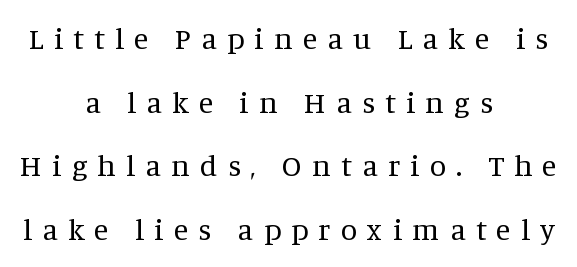
Serif or sans? Serif — the stroke terminals have little feet. No chunkiness to these letters — they're not bold. This sample has the flowing, uneven cadence of proportional lettering. Glyph-to-glyph distance is far greater than everyday printed text.
